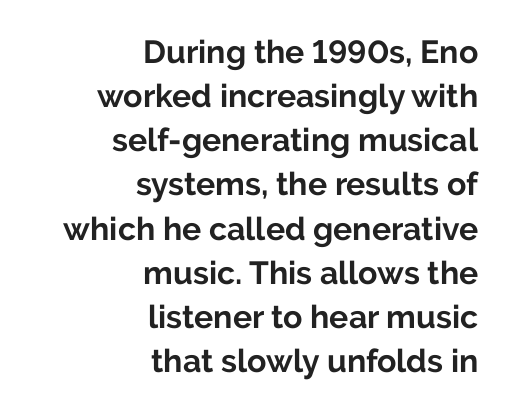
The image shows 32 px bold sans-serif type, upright; set right-aligned, normal line spacing (1.38x), normal letter spacing, not underlined; low stroke contrast and a medium x-height.
